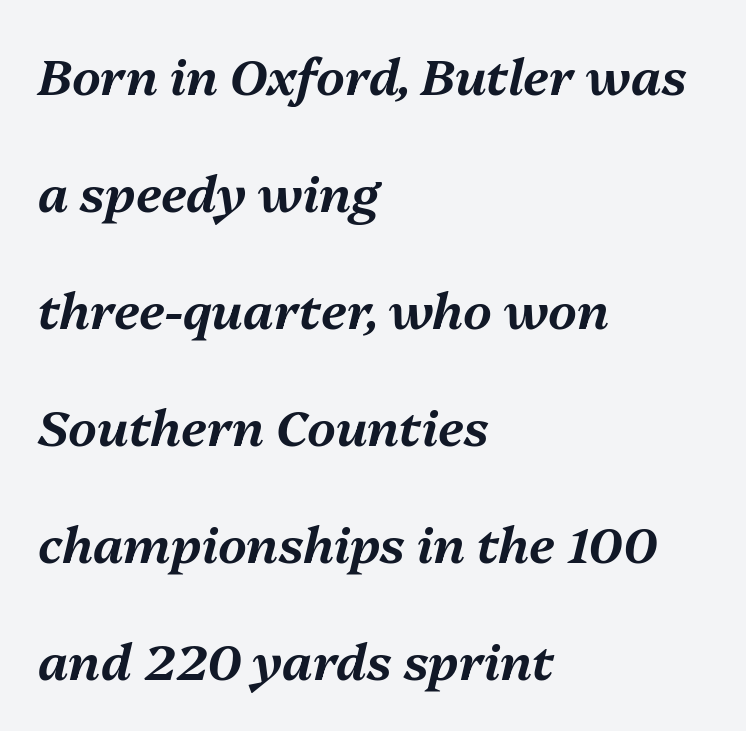
Q: Is the text italic (slanted)? A: Yes, it leans right by about 13 degrees.
Q: Is the text underlined? A: No.
Q: How is the paragraph aligned? A: Left-aligned.
Q: Is the spacing between letters normal or unusually wide? A: Normal.
Q: Is the spacing between lines tight, normal or loose? A: Loose.
Q: Width (condensed, normal, or wide)? A: Normal.
Q: Stroke contrast? A: Medium.
Q: x-height? A: Medium.
Q: Monospaced? A: No.
